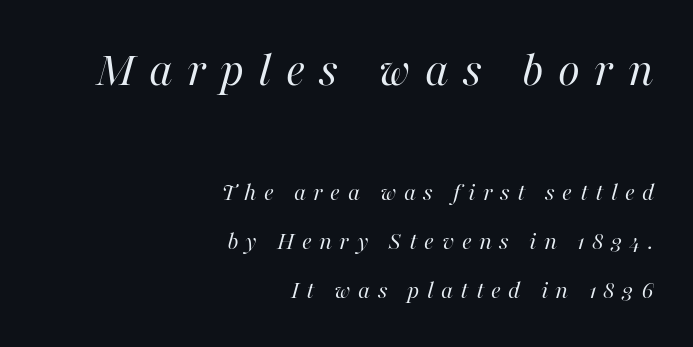
Q: Is the text bold? A: No.
Q: Is the text italic (slanted)? A: Yes, it leans right by about 16 degrees.
Q: Is the text underlined? A: No.
Q: How is the paragraph aligned? A: Right-aligned.
Q: Is the spacing between letters normal or unusually wide? A: Unusually wide.
Q: Which block of text is set in a larger size, the first (top) or the second (bottom)? A: The first (top) one.
Q: Width (condensed, normal, or wide)? A: Normal.
Q: Stroke contrast? A: High.
Q: x-height? A: Medium.
Q: Monospaced? A: No.
